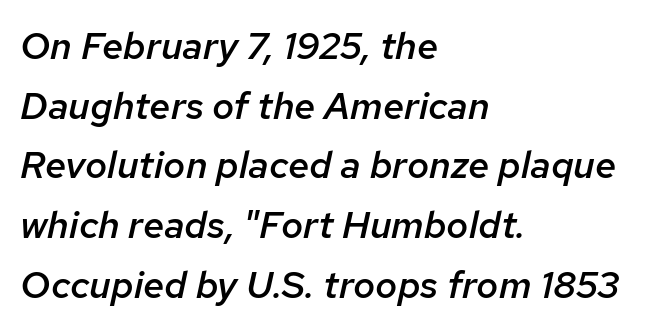
Q: Is the text bold? A: Semi-bold.
Q: Is the text italic (slanted)? A: Yes, it leans right by about 12 degrees.
Q: Is the text underlined? A: No.
Q: How is the paragraph aligned? A: Left-aligned.
Q: Is the spacing between letters normal or unusually wide? A: Normal.
Q: Is the spacing between lines tight, normal or loose? A: Normal.
Q: Width (condensed, normal, or wide)? A: Normal.
Q: Stroke contrast? A: Low.
Q: x-height? A: Medium.
Q: Monospaced? A: No.
